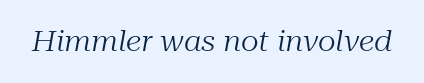
The image shows 28 px regular-weight serif type, italic (leaning right); set normal letter spacing, not underlined; medium stroke contrast and a medium x-height.
